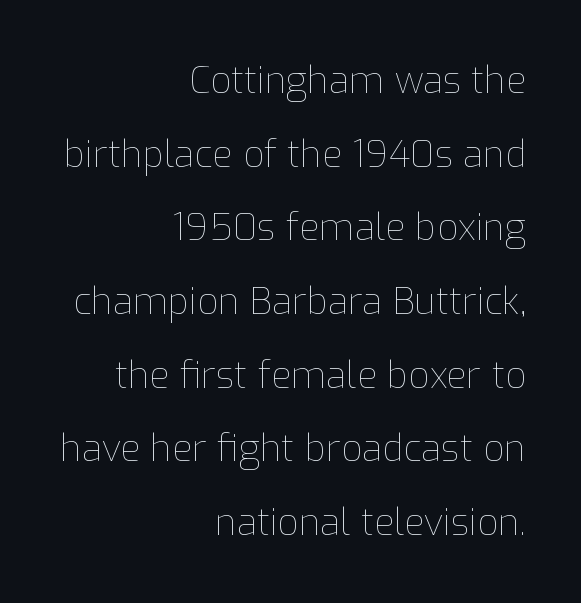
The image shows 37 px thin type, upright; set right-aligned, loose line spacing (1.99x), normal letter spacing, not underlined; low stroke contrast and a medium x-height.
